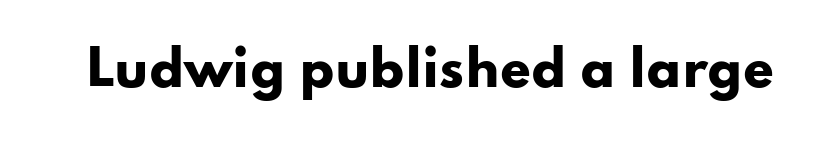
Q: Is the text bold? A: Yes.
Q: Is the text italic (slanted)? A: No, it is upright.
Q: Is the typeface a serif or a sans-serif typeface? A: Sans-serif.
Q: Is the text underlined? A: No.
Q: Is the spacing between letters normal or unusually wide? A: Normal.
Q: Width (condensed, normal, or wide)? A: Wide.
Q: Stroke contrast? A: Low.
Q: x-height? A: Small.
Q: Monospaced? A: No.
